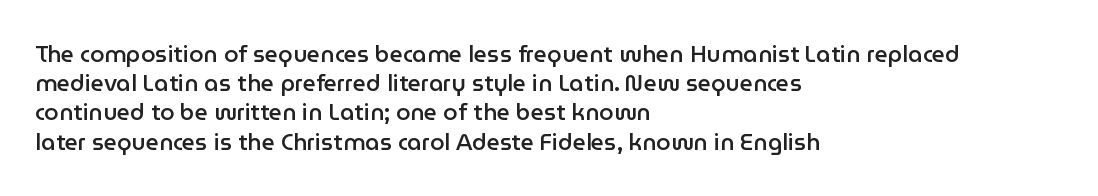
The image shows 23 px text type, upright; set left-aligned, normal line spacing (1.27x), normal letter spacing, not underlined.
